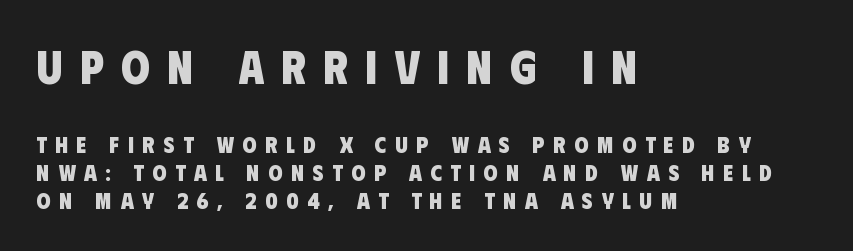
Unlike a traditional serif, this face leaves its strokes unadorned. Leftover space on each line is placed entirely after the last word. A typesetter would call this proportional, since set widths differ per character. The letters are bold, with thick, heavy strokes. The zone under the glyphs is completely vacant.
